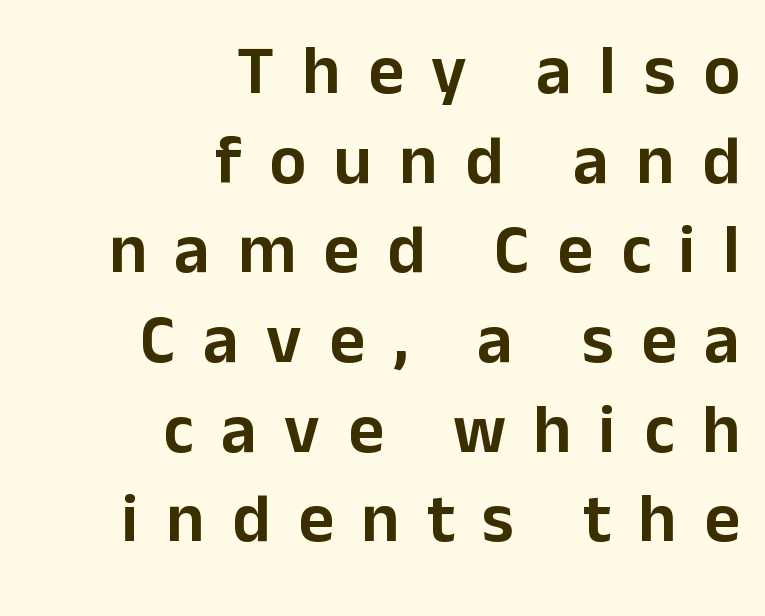
The image shows 69 px sans-serif type, upright; set right-aligned, normal line spacing (1.3x), unusually wide letter spacing (+0.4 em), not underlined; low stroke contrast and a medium x-height.
